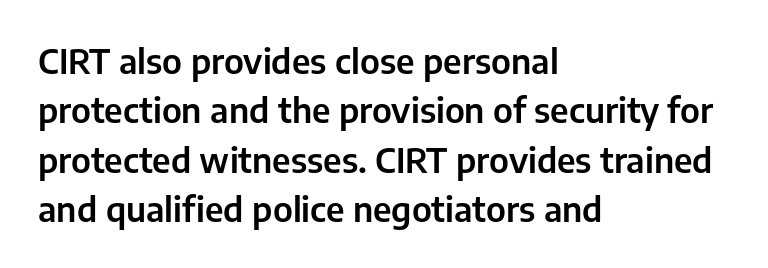
{"serif": "no", "italic": "no", "width": "normal", "stroke_contrast": "low", "x_height": "medium", "monospaced": "no", "underline": "no", "align": "left", "line_spacing": "normal", "line_spacing_ratio": 1.45, "letter_spacing": "normal", "letter_spacing_em": 0.0, "glyph_px": 34}
